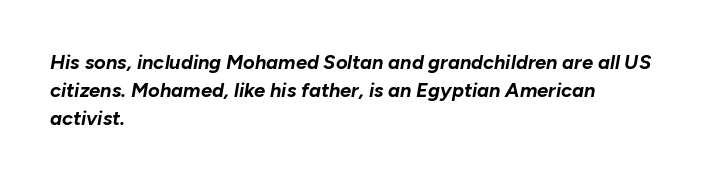
The image shows 20 px bold type, italic (leaning right); set left-aligned, normal line spacing (1.4x), normal letter spacing, not underlined.
